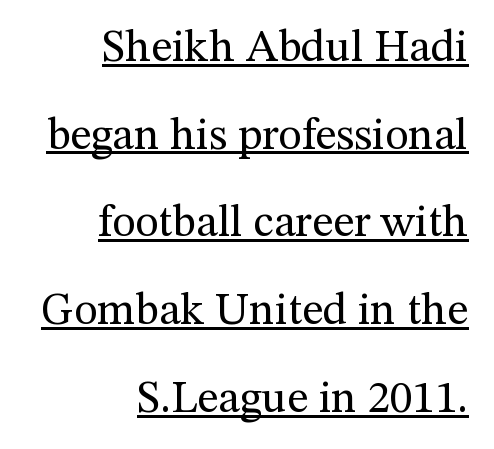
The lines in this sample share a right terminus and differ only in where they begin. The specimen includes a rule beneath the text block's lines. Here the designer chose a conventional face with non-uniform glyph widths. The lines are spread far apart with generous leading. Letter spacing: default. Are there feet on the stems? There are — it's a serif.
